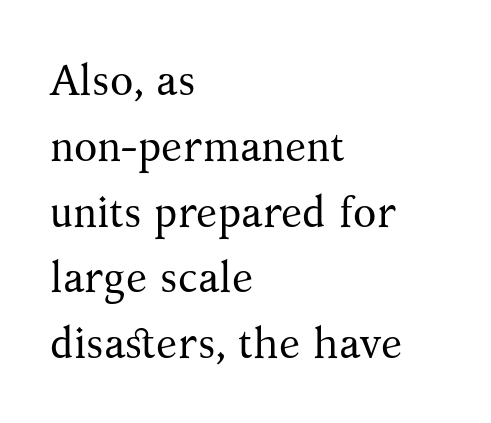
{"serif": "yes", "italic": "no", "bold": "no", "weight": "regular", "width": "normal", "stroke_contrast": "medium", "x_height": "medium", "monospaced": "no", "underline": "no", "align": "left", "line_spacing": "normal", "line_spacing_ratio": 1.53, "letter_spacing": "normal", "letter_spacing_em": 0.0, "glyph_px": 43}
